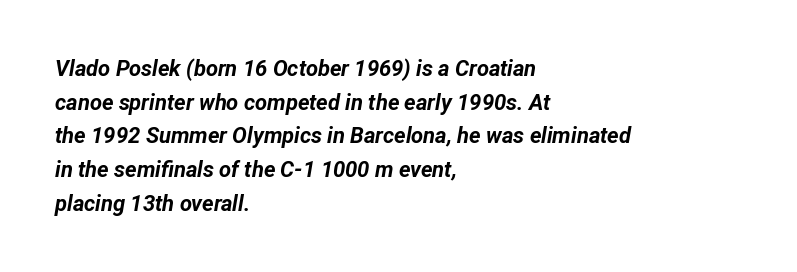
The image shows 22 px bold type, italic (leaning right); set left-aligned, normal line spacing (1.53x), normal letter spacing, not underlined.
